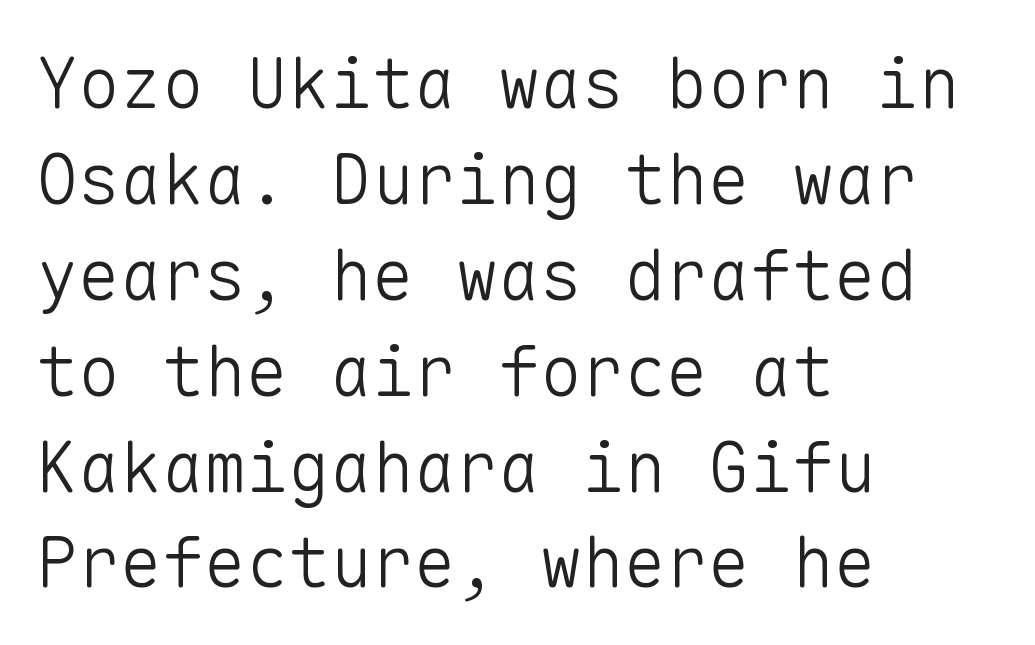
{"serif": "no", "italic": "no", "bold": "no", "weight": "light", "width": "normal", "stroke_contrast": "low", "x_height": "medium", "monospaced": "yes", "underline": "no", "align": "left", "line_spacing": "normal", "line_spacing_ratio": 1.37, "letter_spacing": "normal", "letter_spacing_em": 0.0, "glyph_px": 70}
